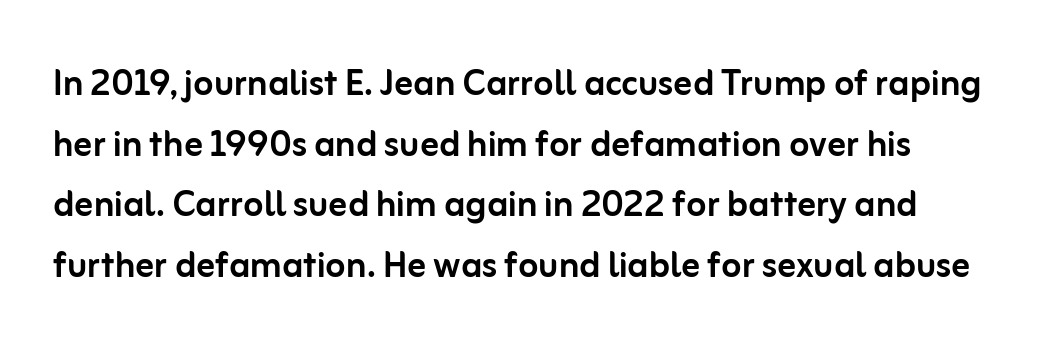
Q: Is the text italic (slanted)? A: No, it is upright.
Q: Is the typeface a serif or a sans-serif typeface? A: Sans-serif.
Q: Is the text underlined? A: No.
Q: How is the paragraph aligned? A: Left-aligned.
Q: Is the spacing between letters normal or unusually wide? A: Normal.
Q: Is the spacing between lines tight, normal or loose? A: Normal.
Q: Width (condensed, normal, or wide)? A: Normal.
Q: Stroke contrast? A: Low.
Q: x-height? A: Medium.
Q: Monospaced? A: No.
